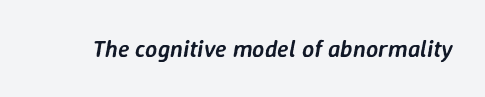
{"italic": "yes", "lean": "right", "slant_degrees": 9, "bold": "semi", "underline": "no", "letter_spacing": "normal", "letter_spacing_em": 0.0, "glyph_px": 24}
